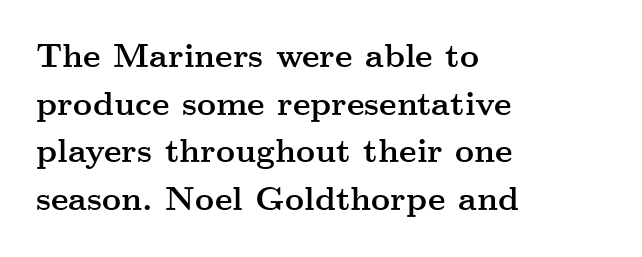
Successive baselines arrive at the customary interval. The axis of the letterforms is exactly vertical. You could call the tracking neutral — neither tight nor loose. Line starts are locked; line ends wander. Do the characters align in a grid? No, the font is proportional. Typesetter's note: full bold, strokes at maximum text heaviness.
